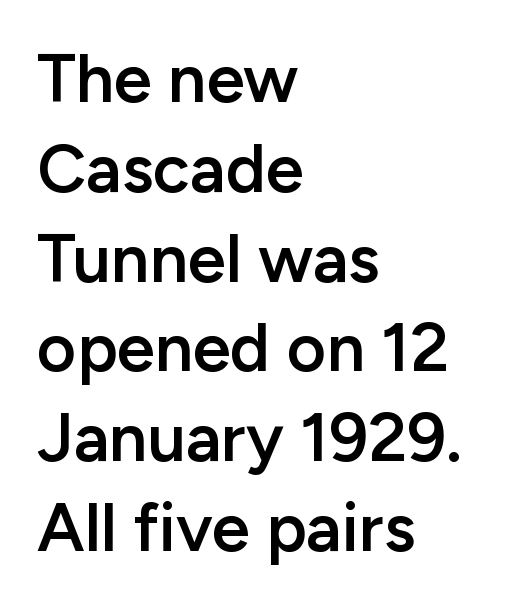
Q: Is the text bold? A: Semi-bold.
Q: Is the text italic (slanted)? A: No, it is upright.
Q: Is the typeface a serif or a sans-serif typeface? A: Sans-serif.
Q: Is the text underlined? A: No.
Q: How is the paragraph aligned? A: Left-aligned.
Q: Is the spacing between letters normal or unusually wide? A: Normal.
Q: Is the spacing between lines tight, normal or loose? A: Normal.
Q: Width (condensed, normal, or wide)? A: Normal.
Q: Stroke contrast? A: Low.
Q: x-height? A: Medium.
Q: Monospaced? A: No.
